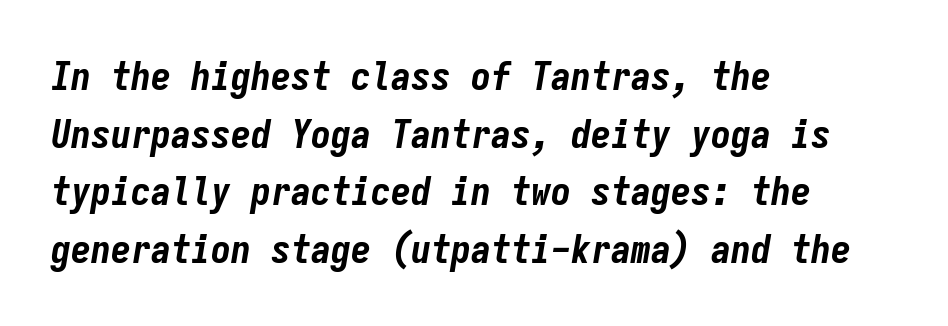
Q: Is the text bold? A: Yes.
Q: Is the text italic (slanted)? A: Yes, it leans right by about 9 degrees.
Q: Is the text underlined? A: No.
Q: How is the paragraph aligned? A: Left-aligned.
Q: Is the spacing between letters normal or unusually wide? A: Normal.
Q: Is the spacing between lines tight, normal or loose? A: Normal.
Q: Width (condensed, normal, or wide)? A: Condensed.
Q: Stroke contrast? A: Low.
Q: x-height? A: Medium.
Q: Monospaced? A: Yes.
